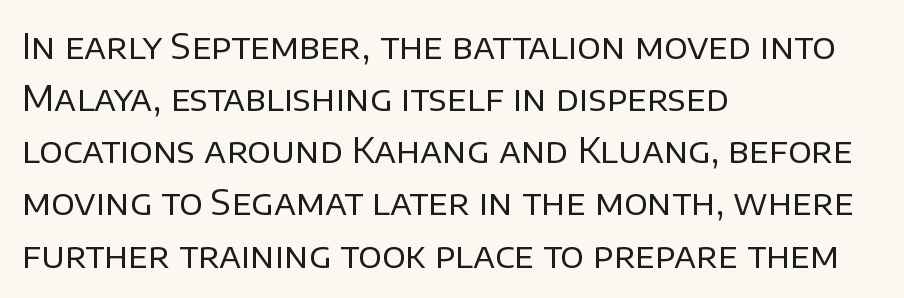
The image shows 35 px regular-weight sans-serif type, upright; set left-aligned, normal line spacing (1.49x), normal letter spacing, not underlined; low stroke contrast and a large x-height.
